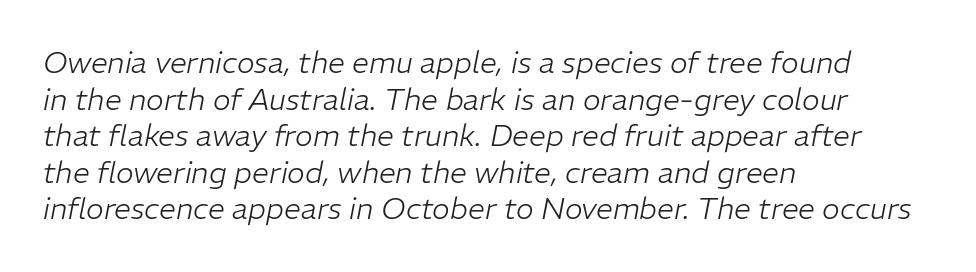
{"italic": "yes", "lean": "right", "slant_degrees": 11, "bold": "no", "weight": "light", "width": "normal", "stroke_contrast": "low", "x_height": "medium", "monospaced": "no", "underline": "no", "align": "left", "line_spacing_ratio": 1.22, "letter_spacing": "normal", "letter_spacing_em": 0.0, "glyph_px": 30}
